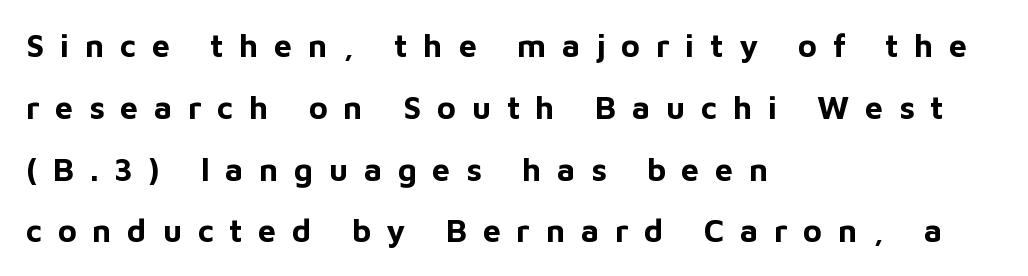
{"serif": "no", "italic": "no", "bold": "yes", "weight": "bold", "width": "normal", "stroke_contrast": "low", "x_height": "medium", "monospaced": "no", "underline": "no", "align": "left", "line_spacing": "loose", "line_spacing_ratio": 1.93, "letter_spacing": "wide", "letter_spacing_em": 0.49, "glyph_px": 32}
